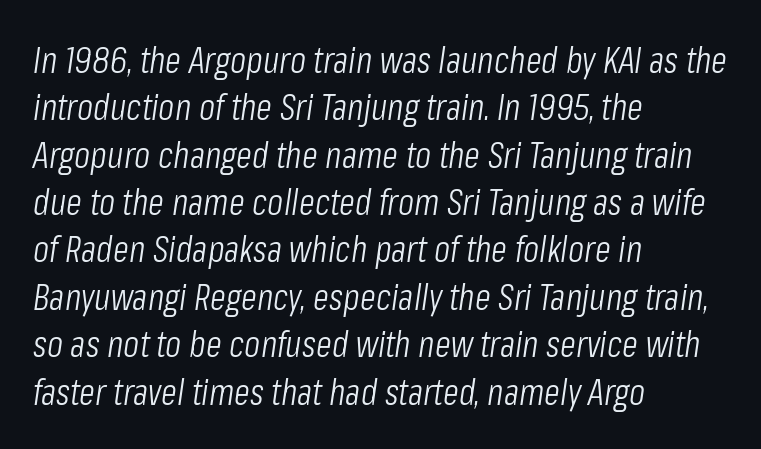
Q: Is the text bold? A: No.
Q: Is the text italic (slanted)? A: Yes, it leans right by about 8 degrees.
Q: Is the text underlined? A: No.
Q: How is the paragraph aligned? A: Left-aligned.
Q: Is the spacing between letters normal or unusually wide? A: Normal.
Q: Is the spacing between lines tight, normal or loose? A: Normal.
Q: Width (condensed, normal, or wide)? A: Condensed.
Q: Stroke contrast? A: Low.
Q: x-height? A: Medium.
Q: Monospaced? A: No.
